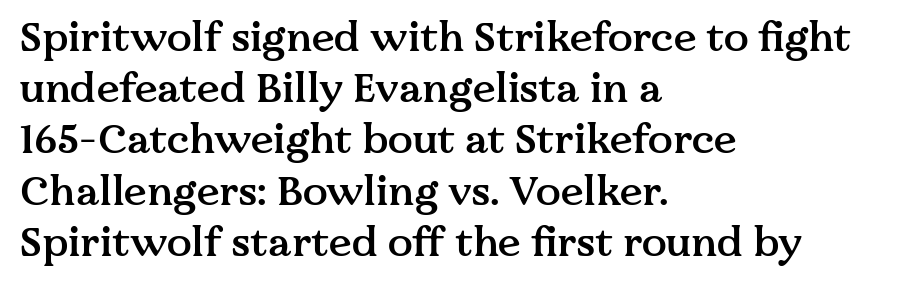
Font category for this specimen: serif. The text block is weighted toward the left margin, trailing off unevenly rightward. A somewhat darkened texture: the type is semibold rather than bold. Baseline-to-baseline distance is the conventional proportion of letter height.
